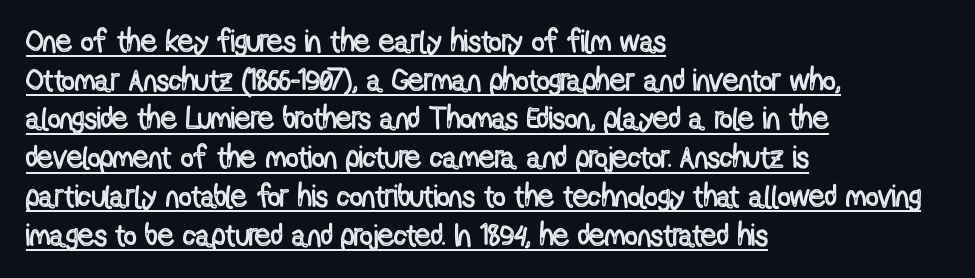
{"italic": "no", "width": "condensed", "x_height": "medium", "monospaced": "no", "underline": "yes", "align": "left", "line_spacing": "normal", "line_spacing_ratio": 1.25, "letter_spacing": "normal", "letter_spacing_em": 0.0, "glyph_px": 31}
